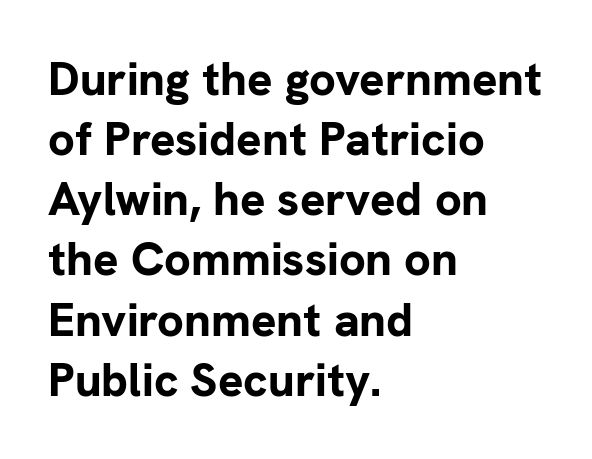
{"serif": "no", "italic": "no", "bold": "yes", "weight": "bold", "width": "normal", "stroke_contrast": "low", "x_height": "medium", "monospaced": "no", "underline": "no", "align": "left", "line_spacing": "normal", "line_spacing_ratio": 1.28, "letter_spacing": "normal", "letter_spacing_em": 0.0, "glyph_px": 47}
